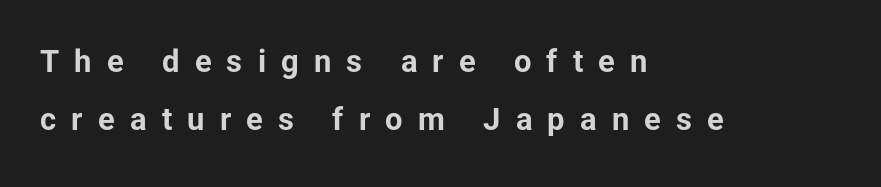
The image shows 31 px bold sans-serif type, upright; set left-aligned, line spacing 1.86x, unusually wide letter spacing (+0.49 em), not underlined; low stroke contrast and a medium x-height.
